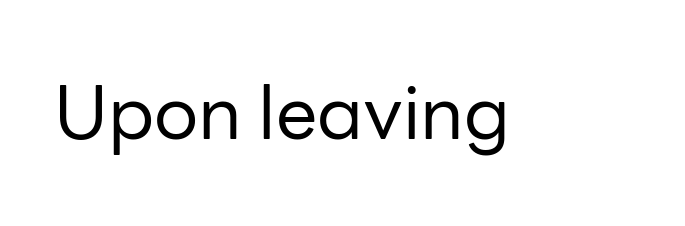
You can tell it's not italic because the verticals are truly vertical. Caption: standard tracking, unaltered. Type style note: lacks serifs. Beneath every word, the page is bare. Vertical stems look standard width or narrower in stroke. Think of a printed novel: that variable character pitch is what you see here.
